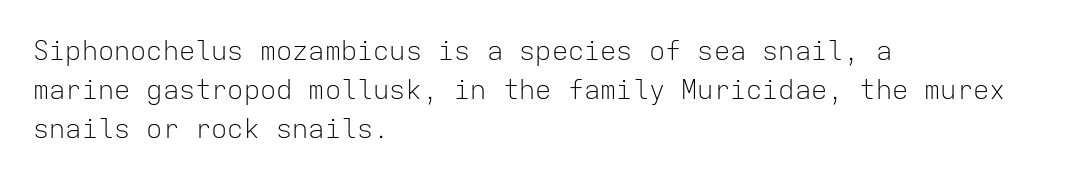
Nothing heavy about these letters — not bold at all. The block of text has a typical density, with ordinary space between rows. Posture: straight, roman, zero tilt. Quick note: underline off. The letterforms sit shoulder to shoulder at normal distance.
